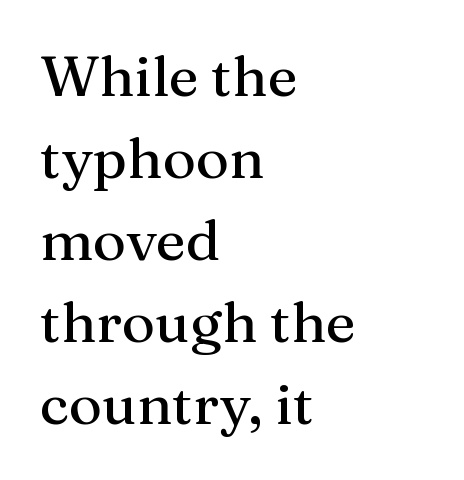
Q: Is the text italic (slanted)? A: No, it is upright.
Q: Is the typeface a serif or a sans-serif typeface? A: Serif.
Q: Is the text underlined? A: No.
Q: How is the paragraph aligned? A: Left-aligned.
Q: Is the spacing between letters normal or unusually wide? A: Normal.
Q: Is the spacing between lines tight, normal or loose? A: Normal.
Q: Width (condensed, normal, or wide)? A: Normal.
Q: Stroke contrast? A: Medium.
Q: x-height? A: Medium.
Q: Monospaced? A: No.
